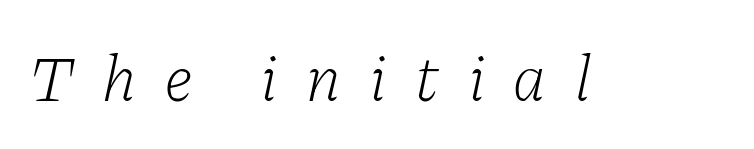
Q: Is the text bold? A: No.
Q: Is the text italic (slanted)? A: Yes, it leans right by about 11 degrees.
Q: Is the typeface a serif or a sans-serif typeface? A: Serif.
Q: Is the text underlined? A: No.
Q: Is the spacing between letters normal or unusually wide? A: Unusually wide.
Q: Width (condensed, normal, or wide)? A: Normal.
Q: Stroke contrast? A: Low.
Q: x-height? A: Medium.
Q: Monospaced? A: No.
